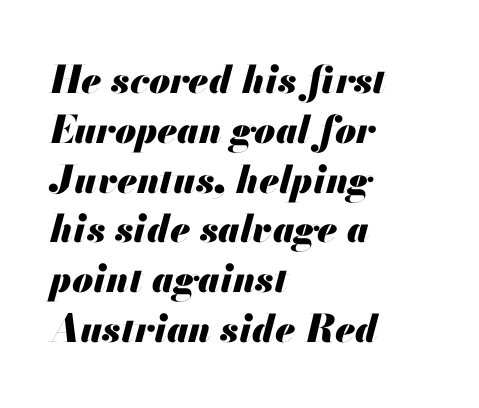
The image shows 38 px heavy type, italic (leaning right); set left-aligned, normal line spacing (1.31x), normal letter spacing, not underlined; medium stroke contrast and a small x-height.
